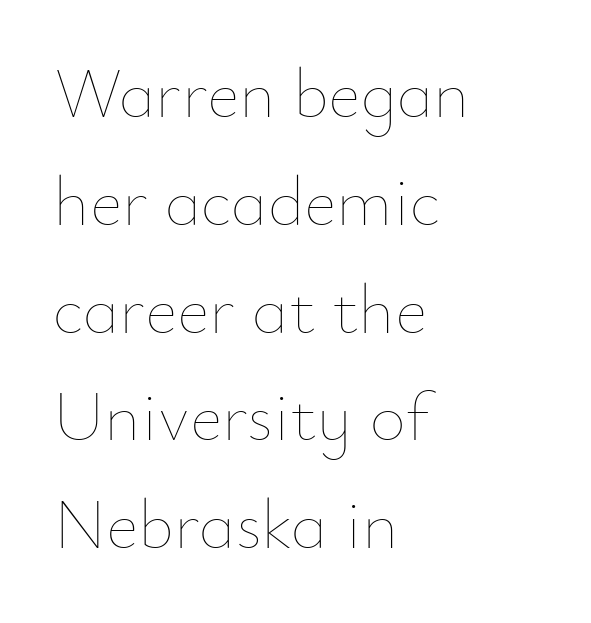
Q: Is the text bold? A: No.
Q: Is the text italic (slanted)? A: No, it is upright.
Q: Is the text underlined? A: No.
Q: How is the paragraph aligned? A: Left-aligned.
Q: Is the spacing between letters normal or unusually wide? A: Normal.
Q: Is the spacing between lines tight, normal or loose? A: Normal.
Q: Width (condensed, normal, or wide)? A: Normal.
Q: Stroke contrast? A: Low.
Q: x-height? A: Small.
Q: Monospaced? A: No.
